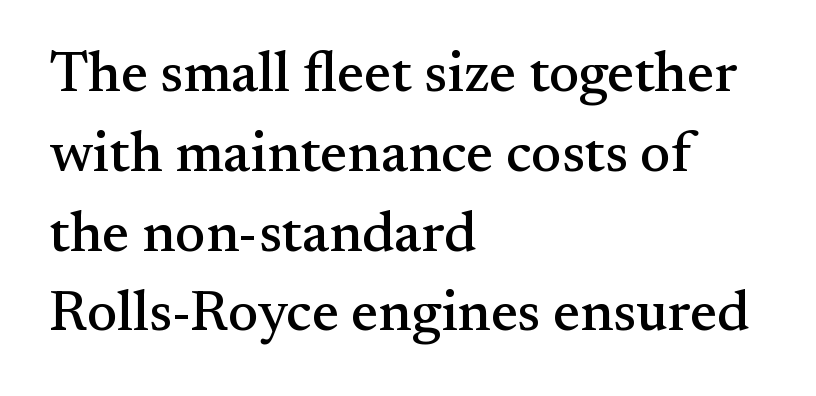
Q: Is the text italic (slanted)? A: No, it is upright.
Q: Is the typeface a serif or a sans-serif typeface? A: Serif.
Q: Is the text underlined? A: No.
Q: How is the paragraph aligned? A: Left-aligned.
Q: Is the spacing between letters normal or unusually wide? A: Normal.
Q: Is the spacing between lines tight, normal or loose? A: Normal.
Q: Width (condensed, normal, or wide)? A: Normal.
Q: Stroke contrast? A: Medium.
Q: x-height? A: Small.
Q: Monospaced? A: No.
